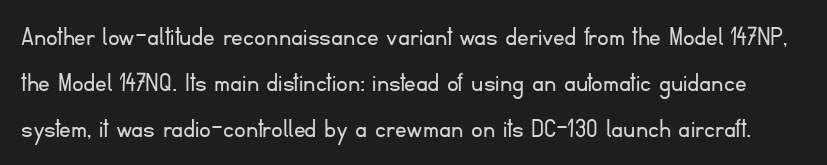
The image shows 29 px light sans-serif type, upright; set normal line spacing (1.58x), normal letter spacing, not underlined; low stroke contrast and a small x-height.
